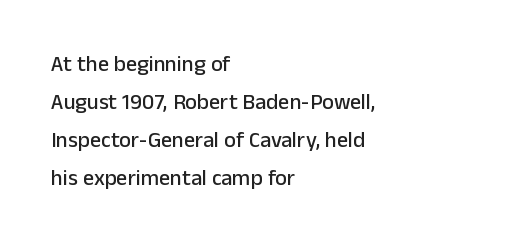
Q: Is the text italic (slanted)? A: No, it is upright.
Q: Is the text underlined? A: No.
Q: How is the paragraph aligned? A: Left-aligned.
Q: Is the spacing between letters normal or unusually wide? A: Normal.
